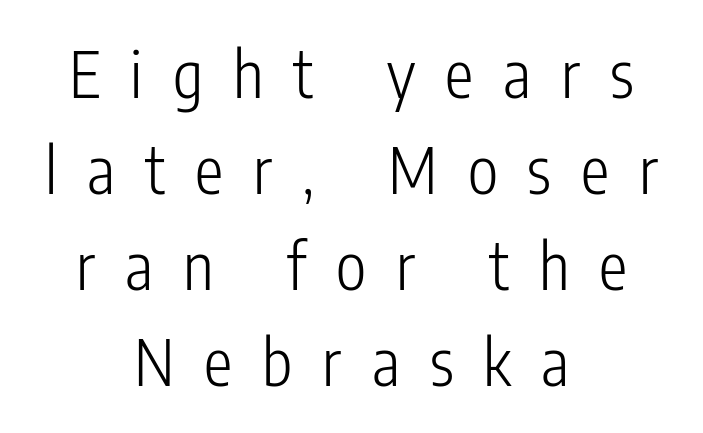
The image shows 64 px light, condensed sans-serif type, upright; set centered, normal line spacing (1.5x), unusually wide letter spacing (+0.47 em), not underlined; low stroke contrast and a medium x-height.
